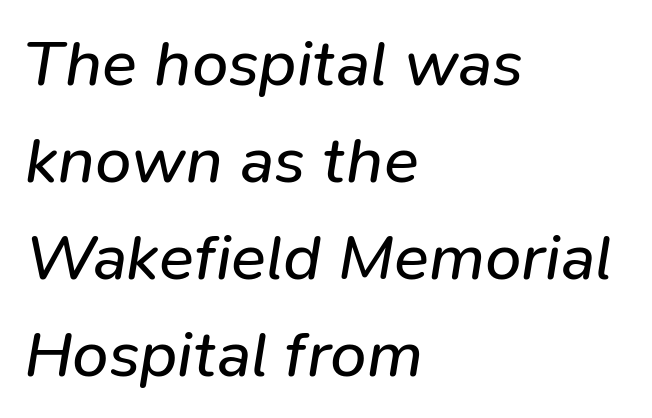
In terms of leading, this rendering sits right in the middle. Teacher's note: observe the even left margin — that is flush-left alignment. Letter spacing: default. The letters advance in unequal steps, a hallmark of proportional type. Is the stroke heavy? The answer is a plain regular-or-lighter.
